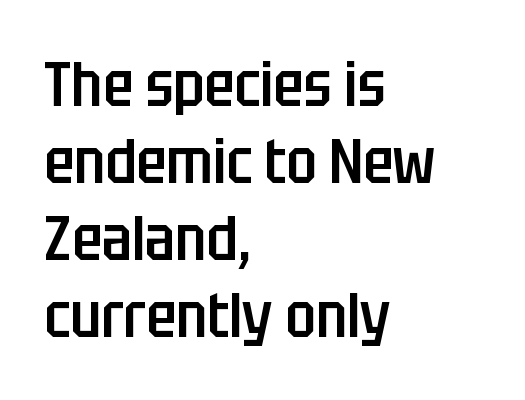
The image shows 62 px semibold, condensed sans-serif type, upright; set left-aligned, line spacing 1.24x, normal letter spacing, not underlined; low stroke contrast and a large x-height.
